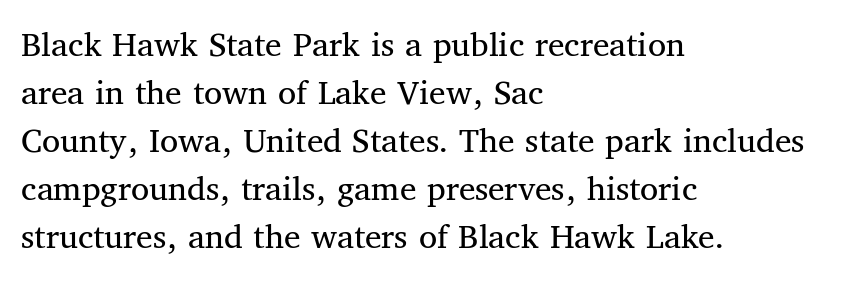
Line beginnings align vertically; line endings do not. Beneath every word, the page is bare. Evenly set lines give the paragraph a standard silhouette. Stems and bowls with no extra thickness — not bold.
